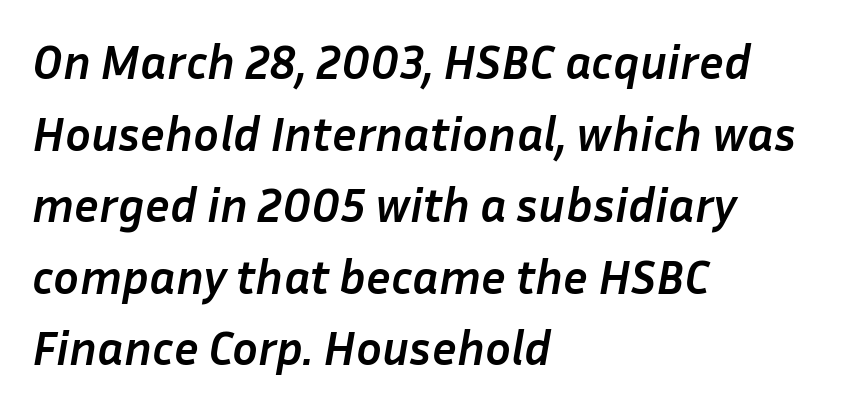
Q: Is the text bold? A: Yes.
Q: Is the text italic (slanted)? A: Yes, it leans right by about 10 degrees.
Q: Is the text underlined? A: No.
Q: How is the paragraph aligned? A: Left-aligned.
Q: Is the spacing between letters normal or unusually wide? A: Normal.
Q: Is the spacing between lines tight, normal or loose? A: Normal.
Q: Width (condensed, normal, or wide)? A: Normal.
Q: Stroke contrast? A: Low.
Q: x-height? A: Medium.
Q: Monospaced? A: No.
